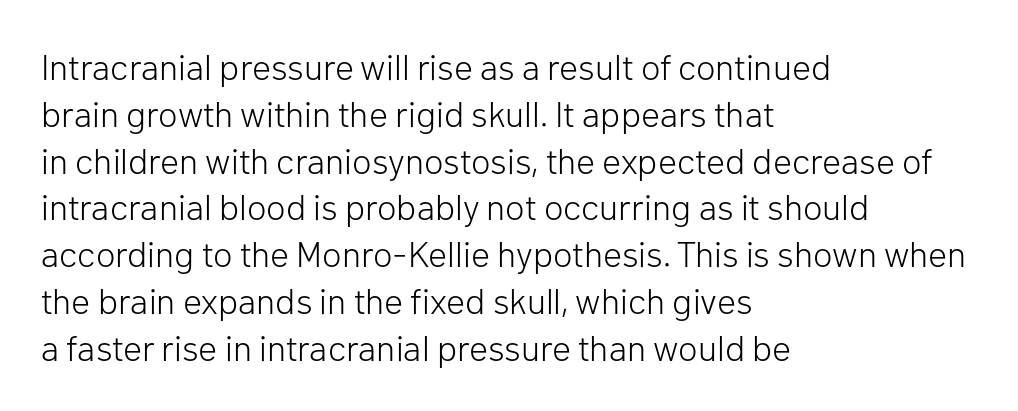
The line-height multiplier appears to be the usual default. The axis of the letterforms is exactly vertical. Honestly, there is no underline to notice here at all. The face used here is rendered with its standard letterfit.
